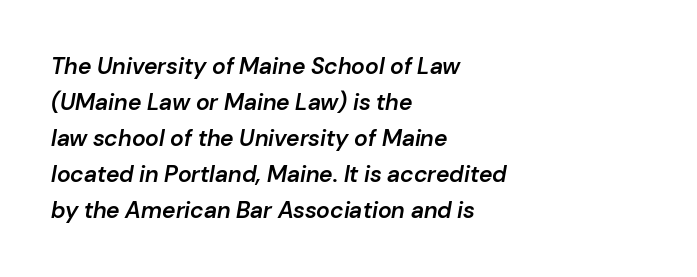
{"italic": "yes", "lean": "right", "slant_degrees": 10, "bold": "semi", "underline": "no", "align": "left", "line_spacing": "normal", "line_spacing_ratio": 1.56, "letter_spacing": "normal", "letter_spacing_em": 0.0, "glyph_px": 23}
